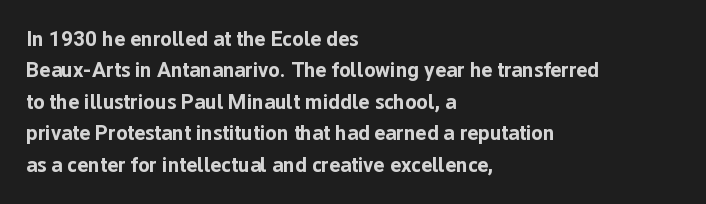
{"italic": "no", "bold": "yes", "underline": "no", "align": "left", "line_spacing": "normal", "line_spacing_ratio": 1.5, "letter_spacing": "normal", "letter_spacing_em": 0.0, "glyph_px": 21}
